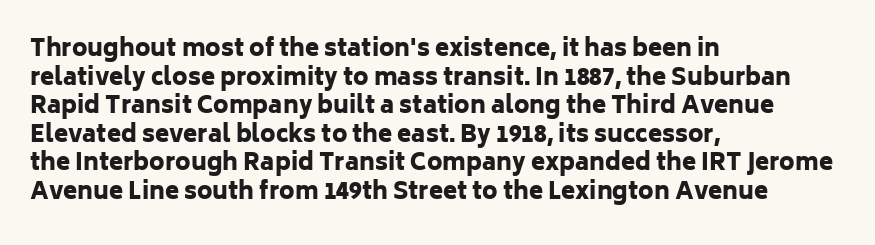
The image shows 23 px bold type, upright; set left-aligned, line spacing 1.24x, normal letter spacing, not underlined.
